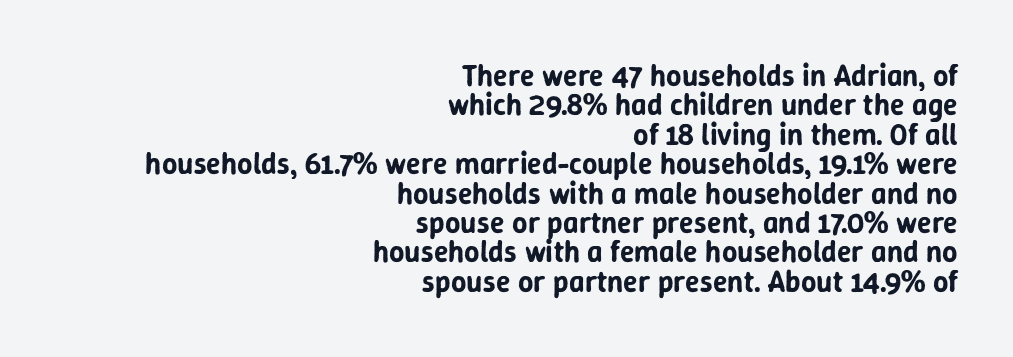
{"serif": "no", "italic": "no", "width": "normal", "stroke_contrast": "low", "x_height": "medium", "monospaced": "no", "underline": "no", "align": "right", "line_spacing": "tight", "line_spacing_ratio": 0.98, "letter_spacing": "normal", "letter_spacing_em": 0.0, "glyph_px": 30}
